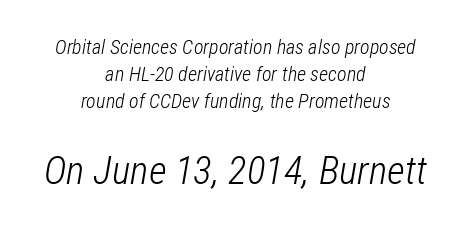
{"italic": "yes", "lean": "right", "slant_degrees": 12, "bold": "no", "weight": "light", "width": "condensed", "stroke_contrast": "low", "x_height": "medium", "monospaced": "no", "underline": "no", "align": "center", "line_spacing": "normal", "line_spacing_ratio": 1.35, "letter_spacing": "normal", "letter_spacing_em": 0.0, "larger_block": "second", "size_ratio": 1.95, "glyph_px": 39}
